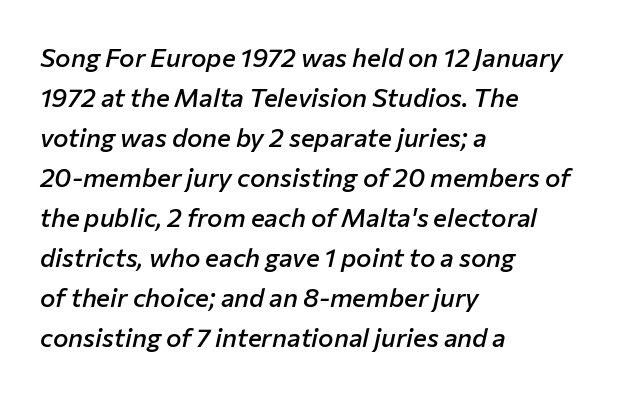
The image shows 26 px text type, italic (leaning right); set left-aligned, normal line spacing (1.54x), normal letter spacing, not underlined.
